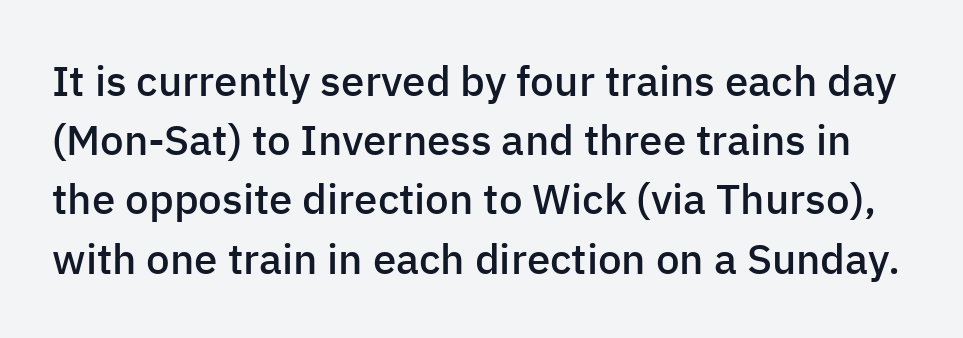
Unlike italic type, these characters show no tilt at all. The rows are spaced the way most documents space them. Look at the bottom of the vertical strokes: they stop flat, with no serifs. Note the varied advance widths — an 'i' is clearly narrower than an 'm'.
